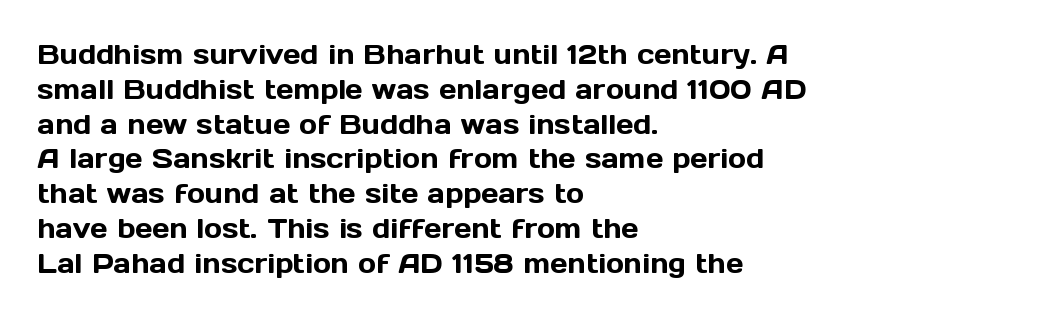
{"italic": "no", "underline": "no", "align": "left", "line_spacing": "normal", "line_spacing_ratio": 1.29, "letter_spacing": "normal", "letter_spacing_em": 0.0, "glyph_px": 27}
